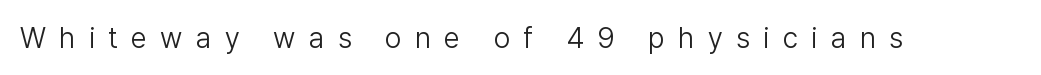
The rendering uses natural spacing where letterforms have individual widths. What kind of face is this? One without serifs — a sans. The string is rendered with underlining switched off. Stems here are at most as thick as an everyday book face.
